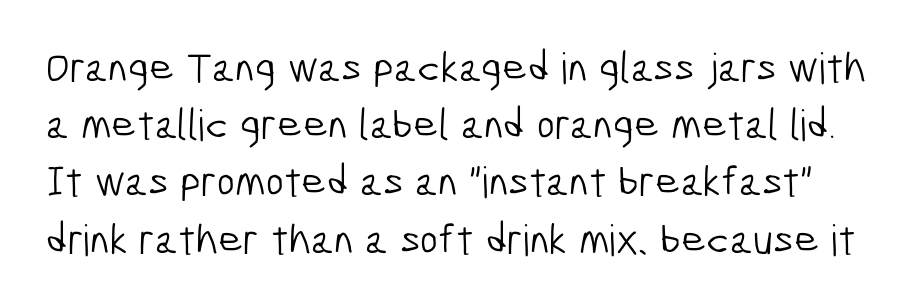
The image shows 43 px light, condensed sans-serif type; set normal line spacing (1.33x), normal letter spacing, not underlined; low stroke contrast and a medium x-height.
